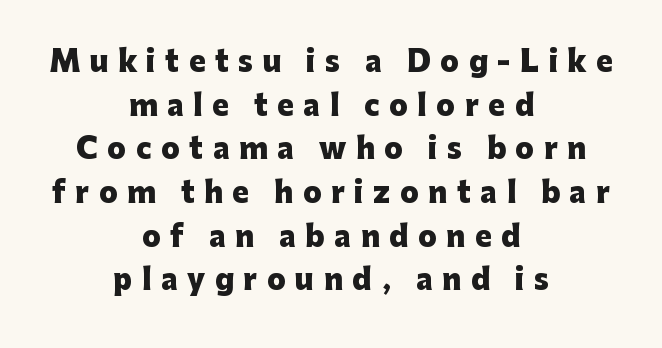
Q: Is the text bold? A: Yes.
Q: Is the text italic (slanted)? A: No, it is upright.
Q: Is the typeface a serif or a sans-serif typeface? A: Sans-serif.
Q: Is the text underlined? A: No.
Q: How is the paragraph aligned? A: Centered.
Q: Is the spacing between letters normal or unusually wide? A: Unusually wide.
Q: Is the spacing between lines tight, normal or loose? A: Normal.
Q: Width (condensed, normal, or wide)? A: Normal.
Q: Stroke contrast? A: Low.
Q: x-height? A: Medium.
Q: Monospaced? A: No.
